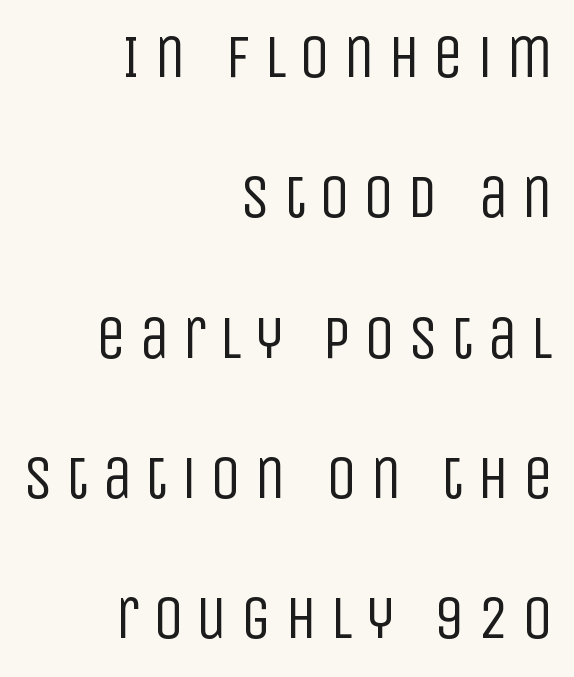
{"serif": "no", "italic": "no", "bold": "no", "weight": "regular", "width": "condensed", "stroke_contrast": "low", "x_height": "large", "monospaced": "no", "underline": "no", "align": "right", "line_spacing": "loose", "line_spacing_ratio": 2.3, "letter_spacing": "wide", "letter_spacing_em": 0.21, "glyph_px": 61}
